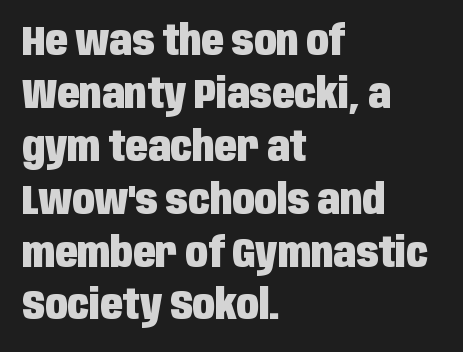
Q: Is the text bold? A: Yes.
Q: Is the text italic (slanted)? A: No, it is upright.
Q: Is the typeface a serif or a sans-serif typeface? A: Sans-serif.
Q: Is the text underlined? A: No.
Q: How is the paragraph aligned? A: Left-aligned.
Q: Is the spacing between letters normal or unusually wide? A: Normal.
Q: Is the spacing between lines tight, normal or loose? A: Normal.
Q: Width (condensed, normal, or wide)? A: Condensed.
Q: Stroke contrast? A: Low.
Q: x-height? A: Large.
Q: Monospaced? A: No.
